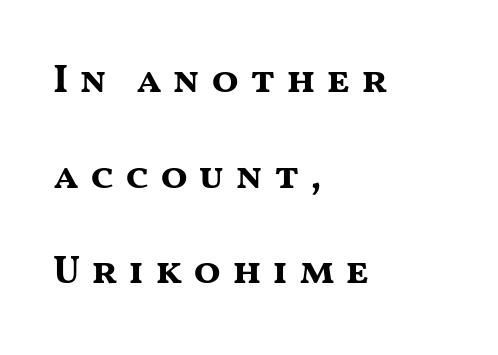
Q: Is the text bold? A: Yes.
Q: Is the text italic (slanted)? A: No, it is upright.
Q: Is the typeface a serif or a sans-serif typeface? A: Sans-serif.
Q: Is the text underlined? A: No.
Q: How is the paragraph aligned? A: Left-aligned.
Q: Is the spacing between letters normal or unusually wide? A: Unusually wide.
Q: Is the spacing between lines tight, normal or loose? A: Loose.
Q: Width (condensed, normal, or wide)? A: Wide.
Q: Stroke contrast? A: Medium.
Q: x-height? A: Medium.
Q: Monospaced? A: No.
